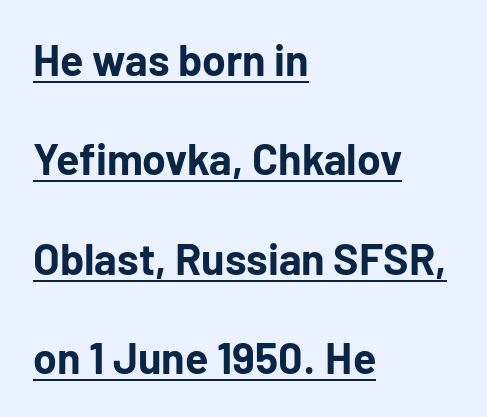
{"serif": "no", "italic": "no", "bold": "yes", "weight": "bold", "width": "normal", "stroke_contrast": "low", "x_height": "medium", "monospaced": "no", "underline": "yes", "align": "left", "line_spacing": "loose", "line_spacing_ratio": 2.31, "letter_spacing": "normal", "letter_spacing_em": 0.0, "glyph_px": 43}
